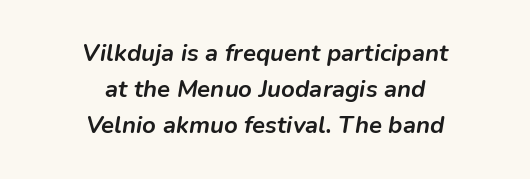
The image shows 24 px bold type, italic (leaning right); set centered, normal line spacing (1.51x), normal letter spacing, not underlined.
